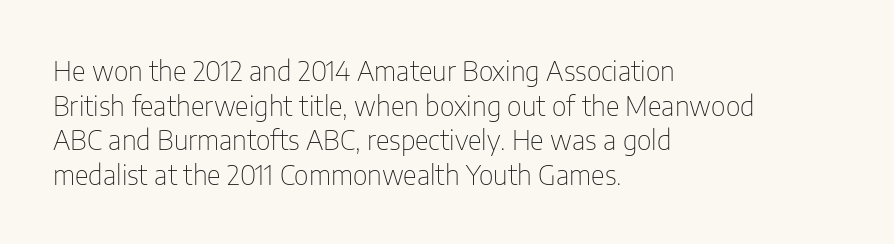
The block of text has a typical density, with ordinary space between rows. Which margin do the lines hug? The left one — the right edge is uneven. The space directly below the letters is spotless. This is the regular roman posture of the typeface. Does extra space separate the letters? No, they use regular spacing.
